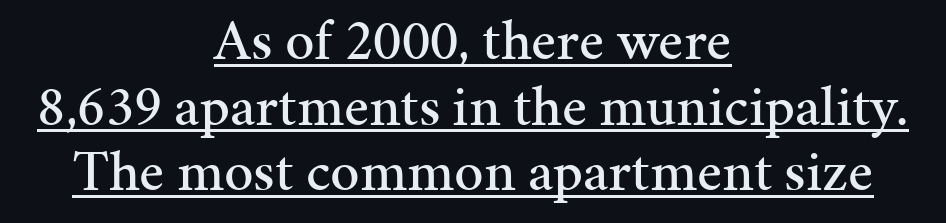
Q: Is the text italic (slanted)? A: No, it is upright.
Q: Is the typeface a serif or a sans-serif typeface? A: Serif.
Q: Is the text underlined? A: Yes.
Q: How is the paragraph aligned? A: Centered.
Q: Is the spacing between letters normal or unusually wide? A: Normal.
Q: Is the spacing between lines tight, normal or loose? A: Tight.
Q: Width (condensed, normal, or wide)? A: Normal.
Q: Stroke contrast? A: Medium.
Q: x-height? A: Medium.
Q: Monospaced? A: No.
